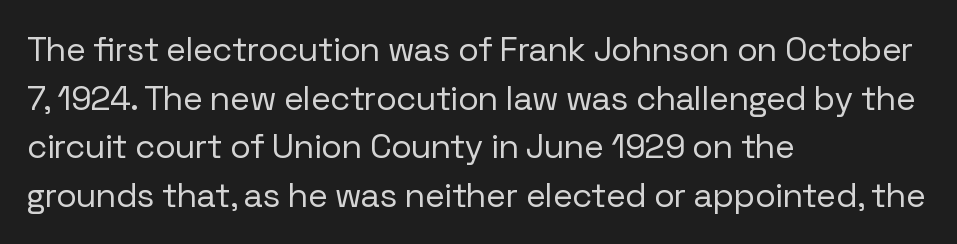
The image shows 34 px regular-weight sans-serif type, upright; set left-aligned, normal line spacing (1.43x), normal letter spacing, not underlined; low stroke contrast and a medium x-height.
